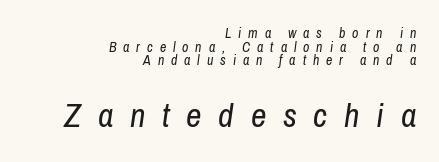
The image shows 34 px regular-weight, condensed type, italic (leaning right); set right-aligned, tight line spacing (0.98x), unusually wide letter spacing (+0.49 em), not underlined; the second (bottom) block is 2.43x larger; low stroke contrast and a medium x-height.
